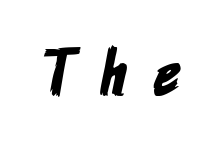
Words appear elongated and porous because spacing is wide. Character widths vary here, with narrow letters taking less room than wide ones. Nope, no serifs anywhere on these letters. The foot of each line stays bare and open.
